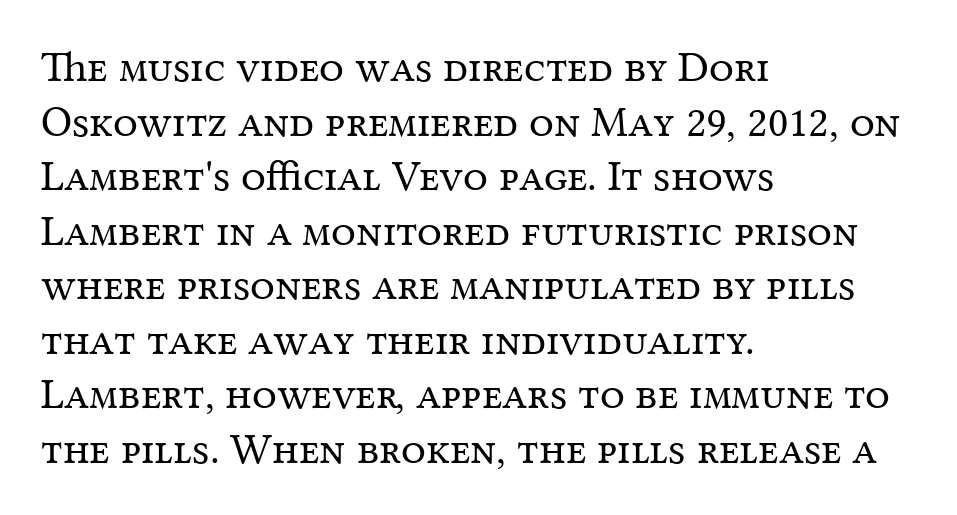
These lines are rendered in a variable-pitch font. The letters sit at their default tracking, neither squeezed nor spread. Vertical strokes here are truly vertical. Each row of text sits above clean, open space.
